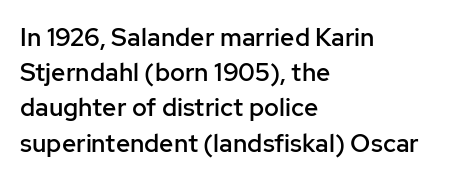
Q: Is the text bold? A: Semi-bold.
Q: Is the text italic (slanted)? A: No, it is upright.
Q: Is the text underlined? A: No.
Q: How is the paragraph aligned? A: Left-aligned.
Q: Is the spacing between letters normal or unusually wide? A: Normal.
Q: Is the spacing between lines tight, normal or loose? A: Normal.
